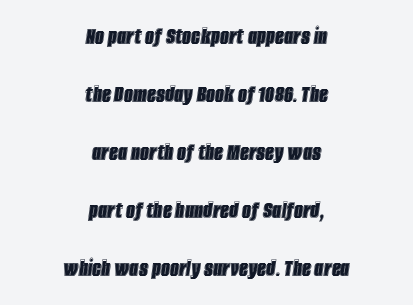
Q: Is the text italic (slanted)? A: Yes, it leans right by about 8 degrees.
Q: Is the text underlined? A: No.
Q: How is the paragraph aligned? A: Centered.
Q: Is the spacing between letters normal or unusually wide? A: Normal.
Q: Is the spacing between lines tight, normal or loose? A: Loose.
